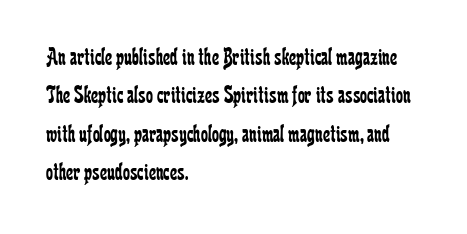
{"italic": "no", "bold": "no", "underline": "no", "align": "left", "line_spacing": "normal", "line_spacing_ratio": 1.54, "letter_spacing": "normal", "letter_spacing_em": 0.0, "glyph_px": 25}
